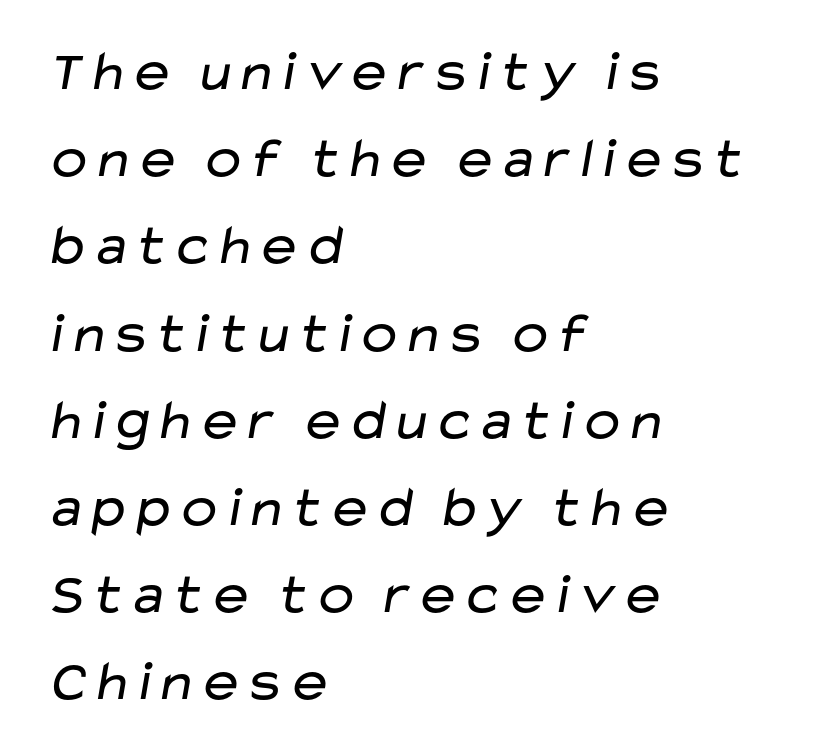
{"serif": "no", "bold": "no", "weight": "regular", "width": "wide", "stroke_contrast": "low", "x_height": "medium", "monospaced": "no", "underline": "no", "align": "left", "line_spacing": "normal", "line_spacing_ratio": 1.53, "letter_spacing": "normal", "letter_spacing_em": 0.0, "glyph_px": 57}
